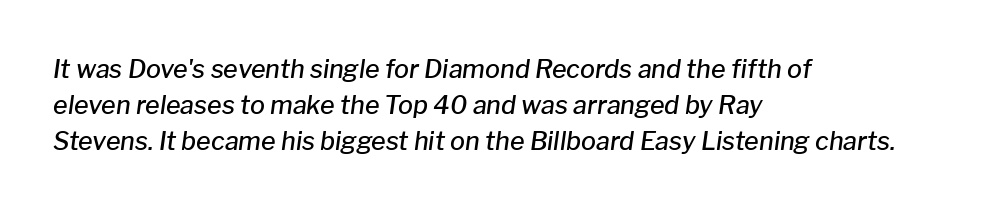
The image shows 25 px text type, italic (leaning right); set left-aligned, normal line spacing (1.44x), normal letter spacing, not underlined.
